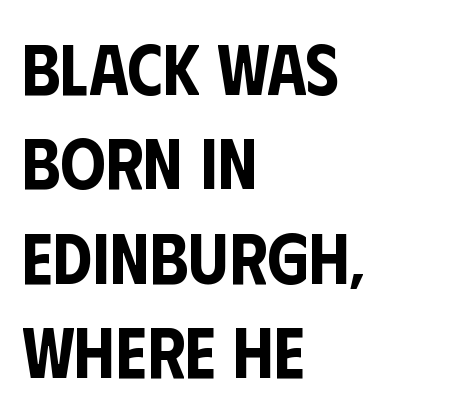
Q: Is the text italic (slanted)? A: No, it is upright.
Q: Is the typeface a serif or a sans-serif typeface? A: Sans-serif.
Q: Is the text underlined? A: No.
Q: How is the paragraph aligned? A: Left-aligned.
Q: Is the spacing between letters normal or unusually wide? A: Normal.
Q: Is the spacing between lines tight, normal or loose? A: Normal.
Q: Width (condensed, normal, or wide)? A: Condensed.
Q: Stroke contrast? A: Low.
Q: x-height? A: Large.
Q: Monospaced? A: No.
